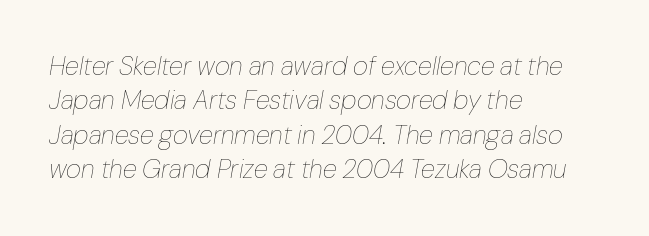
{"italic": "yes", "lean": "right", "slant_degrees": 10, "bold": "no", "underline": "no", "align": "left", "line_spacing": "normal", "line_spacing_ratio": 1.32, "letter_spacing": "normal", "letter_spacing_em": 0.0, "glyph_px": 26}
